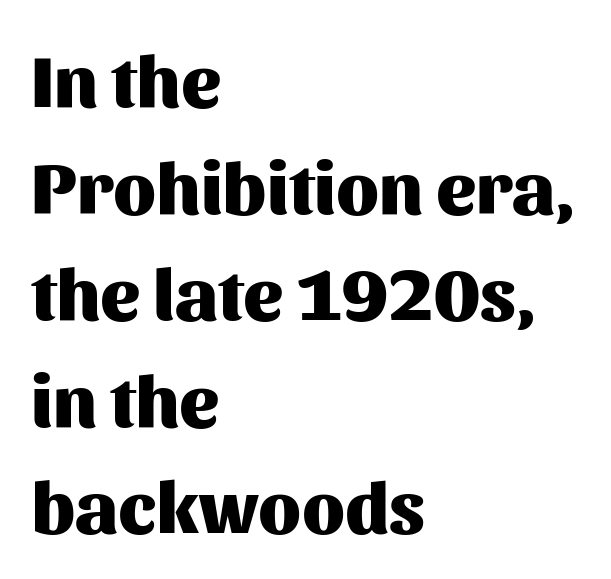
The passage shown is typed in a proportional face where columns would drift. The sample has been set heavy, in full bold. Clear beneath every line of the passage. The compositor pushed each line to the left boundary.
